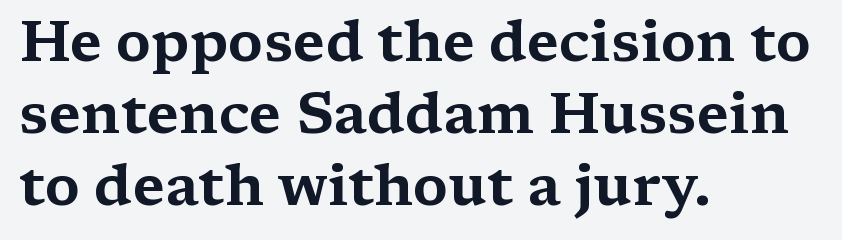
The image shows 57 px wide serif type, upright; set left-aligned, normal line spacing (1.26x), normal letter spacing, not underlined; medium stroke contrast and a medium x-height.
